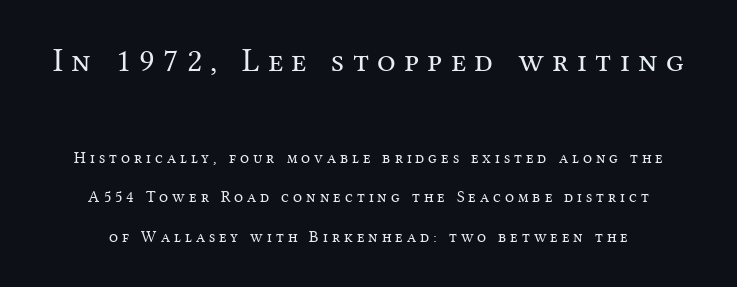
Caption: upper text group enlarged, lower text group reduced. Heft: none added — not bold. The tracking jumps out immediately: characters are airy and widely separated. Letterform terminals end in serifs throughout the passage. Line spacing here is loose. Descenders hang freely into open space.
